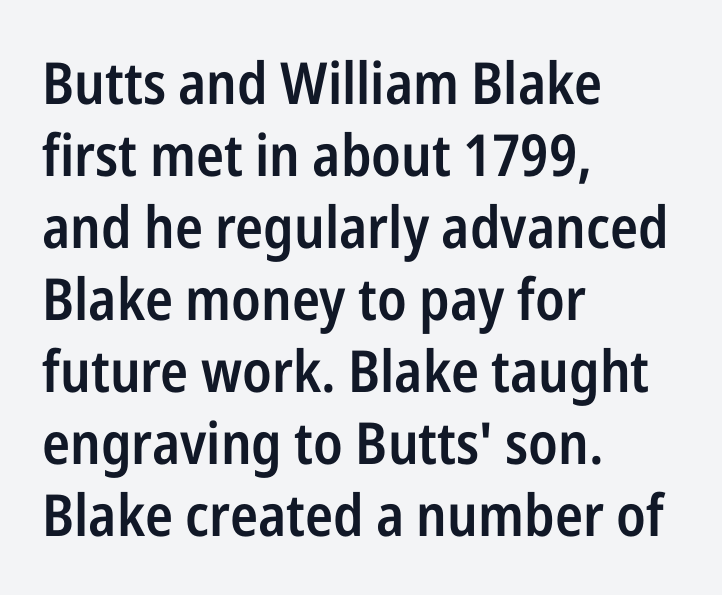
The image shows 58 px semibold, condensed sans-serif type, upright; set left-aligned, line spacing 1.24x, normal letter spacing, not underlined; low stroke contrast and a medium x-height.
